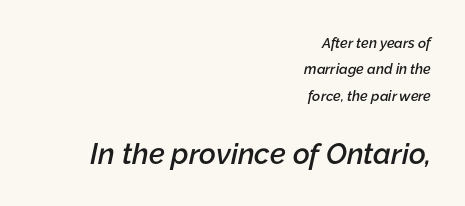
{"italic": "yes", "lean": "right", "slant_degrees": 12, "bold": "semi", "weight": "semibold", "width": "normal", "stroke_contrast": "low", "x_height": "medium", "monospaced": "no", "underline": "no", "align": "right", "line_spacing_ratio": 1.88, "letter_spacing": "normal", "letter_spacing_em": 0.0, "larger_block": "second", "size_ratio": 2.07, "glyph_px": 29}
